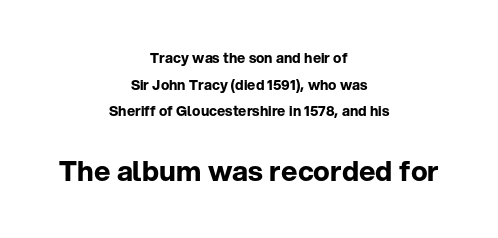
{"serif": "no", "italic": "no", "bold": "yes", "weight": "bold", "width": "normal", "stroke_contrast": "low", "x_height": "medium", "monospaced": "no", "underline": "no", "align": "center", "line_spacing": "loose", "line_spacing_ratio": 1.91, "letter_spacing": "normal", "letter_spacing_em": 0.0, "larger_block": "second", "size_ratio": 2.0, "glyph_px": 28}
